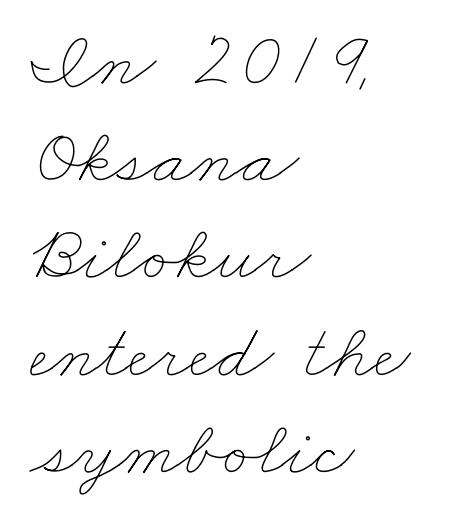
The image shows 79 px thin, wide type; set left-aligned, line spacing 1.23x, normal letter spacing, not underlined; low stroke contrast and a small x-height.
